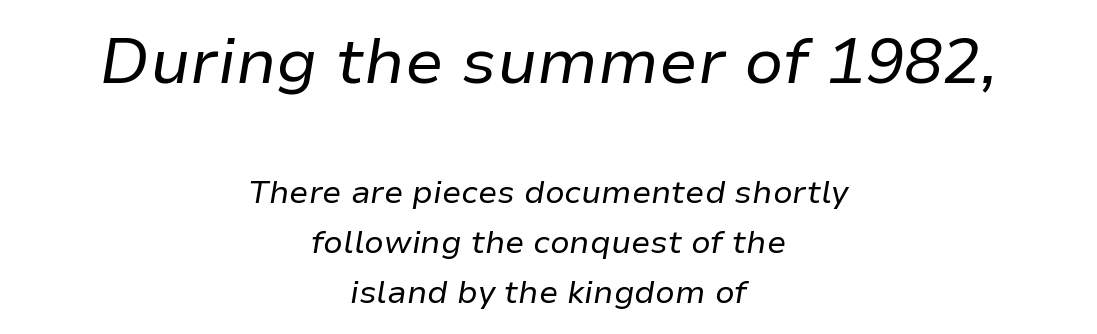
{"italic": "yes", "lean": "right", "slant_degrees": 9, "bold": "no", "weight": "regular", "width": "normal", "stroke_contrast": "low", "x_height": "medium", "monospaced": "no", "underline": "no", "align": "center", "line_spacing": "normal", "line_spacing_ratio": 1.57, "letter_spacing": "normal", "letter_spacing_em": 0.0, "larger_block": "first", "size_ratio": 2.0, "glyph_px": 64}
